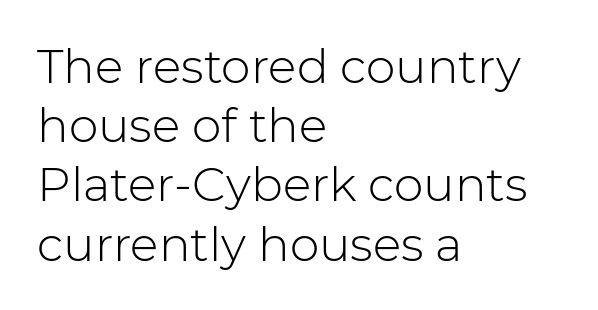
The letterforms sit at book weight or below. The letters advance in unequal steps, a hallmark of proportional type. Evenly set lines give the paragraph a standard silhouette. The type sits square on the baseline with zero lean. The type is set solid horizontally, with unmodified tracking. Font category for this specimen: sans-serif.
